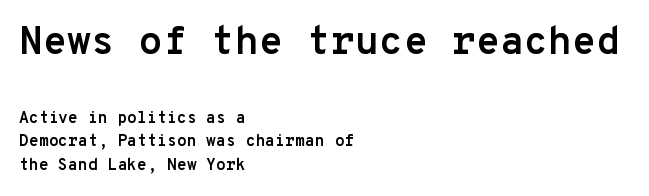
{"serif": "no", "italic": "no", "bold": "yes", "weight": "semibold", "width": "normal", "stroke_contrast": "low", "x_height": "medium", "monospaced": "yes", "underline": "no", "align": "left", "line_spacing": "normal", "line_spacing_ratio": 1.47, "letter_spacing": "normal", "letter_spacing_em": 0.0, "larger_block": "first", "size_ratio": 2.44, "glyph_px": 39}
